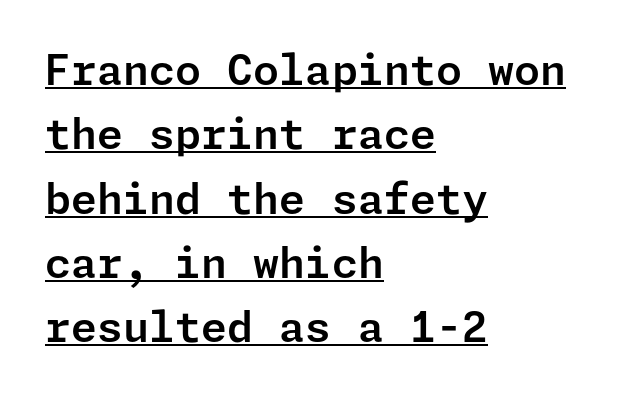
{"serif": "no", "italic": "no", "width": "normal", "stroke_contrast": "low", "x_height": "medium", "underline": "yes", "align": "left", "line_spacing": "normal", "line_spacing_ratio": 1.53, "letter_spacing": "normal", "letter_spacing_em": 0.0, "glyph_px": 42}
